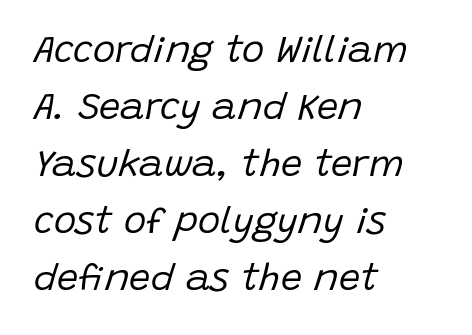
{"italic": "yes", "lean": "right", "slant_degrees": 15, "bold": "no", "weight": "regular", "width": "normal", "stroke_contrast": "low", "x_height": "large", "monospaced": "no", "underline": "no", "align": "left", "line_spacing": "normal", "line_spacing_ratio": 1.5, "letter_spacing": "normal", "letter_spacing_em": 0.0, "glyph_px": 38}
